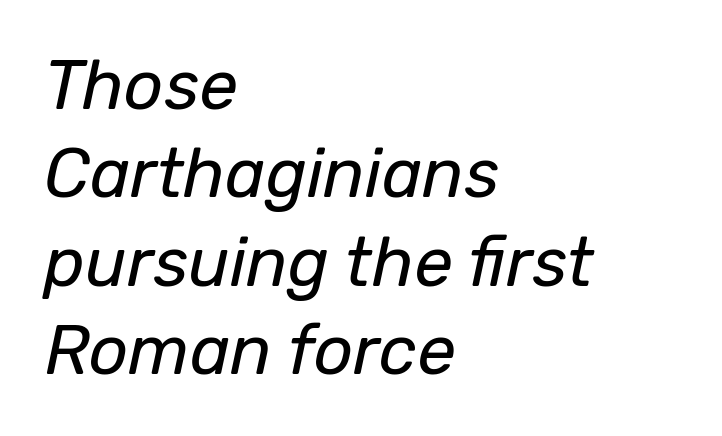
The image shows 69 px regular-weight type, italic (leaning right); set left-aligned, normal line spacing (1.28x), normal letter spacing, not underlined; low stroke contrast and a medium x-height.
